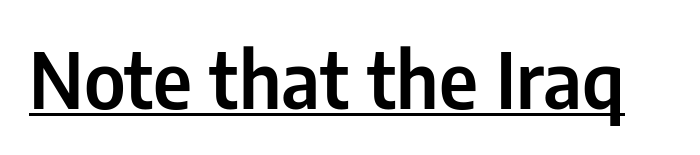
The image shows 77 px condensed sans-serif type, upright; set normal letter spacing, underlined; low stroke contrast and a medium x-height.
